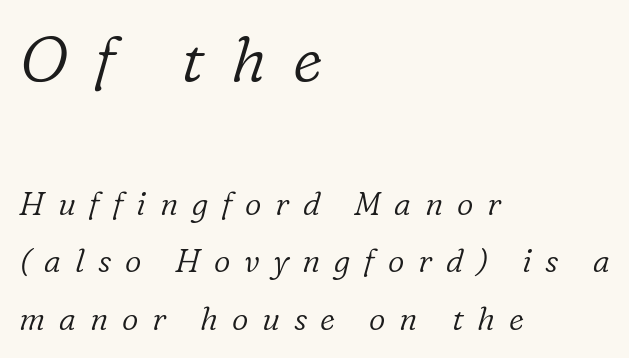
{"serif": "yes", "italic": "yes", "lean": "right", "slant_degrees": 16, "bold": "no", "weight": "light", "width": "normal", "stroke_contrast": "low", "x_height": "medium", "monospaced": "no", "underline": "no", "align": "left", "line_spacing_ratio": 1.8, "letter_spacing": "wide", "letter_spacing_em": 0.43, "larger_block": "first", "size_ratio": 1.97, "glyph_px": 63}
